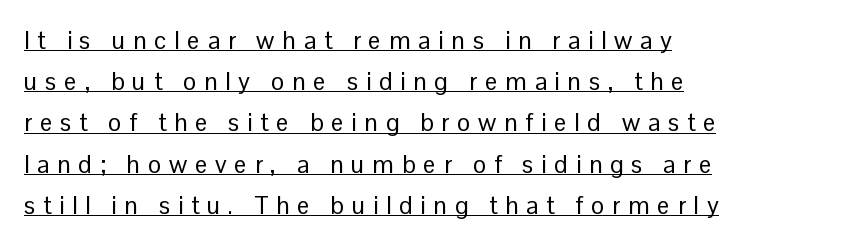
Q: Is the text bold? A: No.
Q: Is the text italic (slanted)? A: No, it is upright.
Q: Is the text underlined? A: Yes.
Q: How is the paragraph aligned? A: Left-aligned.
Q: Is the spacing between letters normal or unusually wide? A: Unusually wide.
Q: Is the spacing between lines tight, normal or loose? A: Normal.
